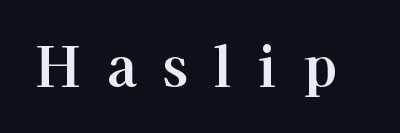
Q: Is the text italic (slanted)? A: No, it is upright.
Q: Is the typeface a serif or a sans-serif typeface? A: Serif.
Q: Is the text underlined? A: No.
Q: Is the spacing between letters normal or unusually wide? A: Unusually wide.
Q: Width (condensed, normal, or wide)? A: Normal.
Q: Stroke contrast? A: High.
Q: x-height? A: Medium.
Q: Monospaced? A: No.
